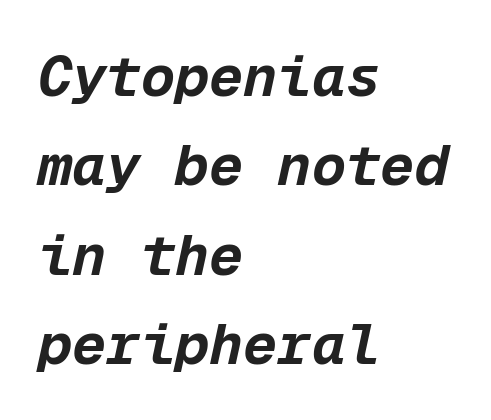
The image shows 57 px bold type, italic (leaning right), monospaced; set left-aligned, normal line spacing (1.57x), normal letter spacing, not underlined; low stroke contrast and a medium x-height.
